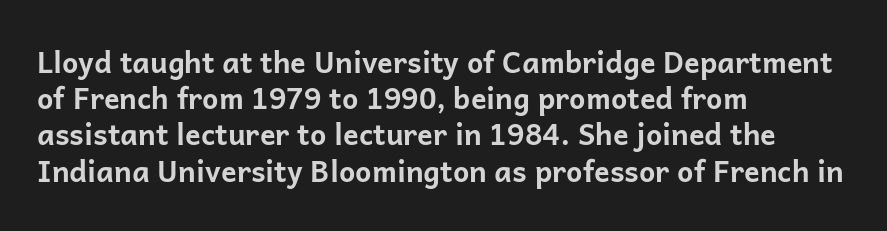
The image shows 29 px bold sans-serif type, upright; set left-aligned, normal line spacing (1.25x), normal letter spacing, not underlined; low stroke contrast and a medium x-height.
